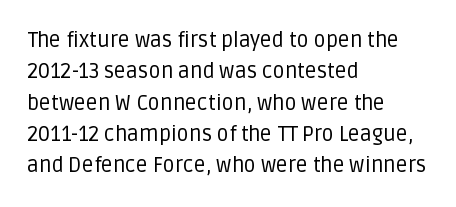
{"italic": "no", "bold": "no", "underline": "no", "align": "left", "line_spacing": "normal", "line_spacing_ratio": 1.49, "letter_spacing": "normal", "letter_spacing_em": 0.0, "glyph_px": 21}
